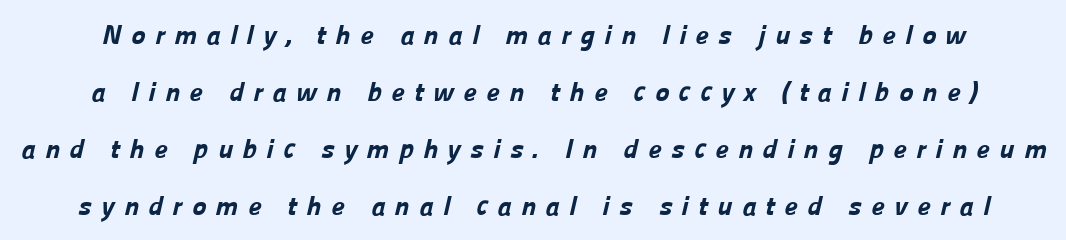
The image shows 27 px bold type; set loose line spacing (2.11x), unusually wide letter spacing (+0.35 em), not underlined.
